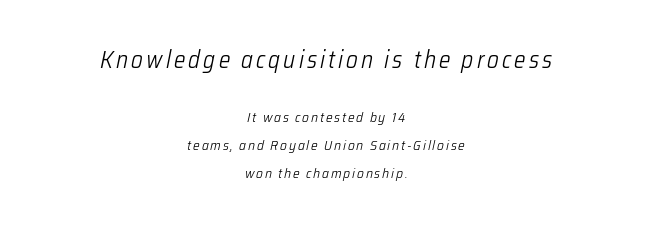
{"italic": "yes", "lean": "right", "slant_degrees": 12, "bold": "no", "underline": "no", "align": "center", "line_spacing": "loose", "line_spacing_ratio": 1.97, "larger_block": "first", "size_ratio": 1.71, "glyph_px": 24}
